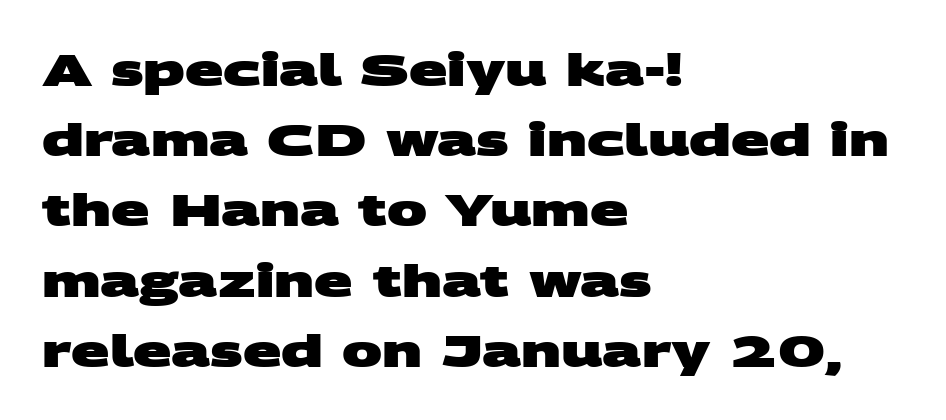
{"serif": "no", "bold": "yes", "weight": "heavy", "width": "wide", "stroke_contrast": "medium", "x_height": "large", "monospaced": "no", "underline": "no", "align": "left", "line_spacing": "normal", "line_spacing_ratio": 1.56, "letter_spacing": "normal", "letter_spacing_em": 0.0, "glyph_px": 45}
